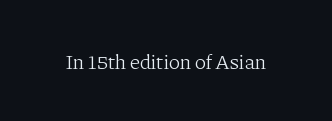
{"italic": "no", "bold": "no", "underline": "no", "letter_spacing": "normal", "letter_spacing_em": 0.0, "glyph_px": 21}
